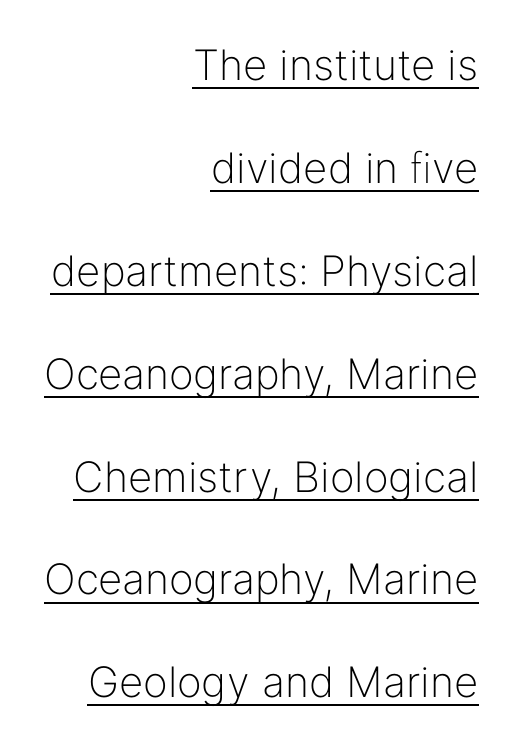
{"serif": "no", "italic": "no", "bold": "no", "weight": "light", "width": "normal", "stroke_contrast": "low", "x_height": "medium", "monospaced": "no", "underline": "yes", "align": "right", "line_spacing": "loose", "line_spacing_ratio": 2.45, "letter_spacing": "normal", "letter_spacing_em": 0.0, "glyph_px": 42}
